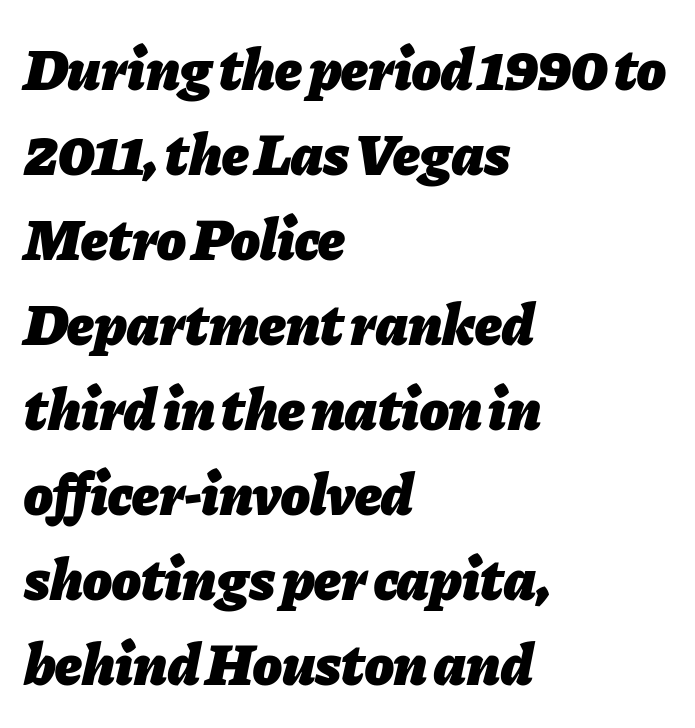
Q: Is the text bold? A: Yes.
Q: Is the text italic (slanted)? A: Yes, it leans right by about 11 degrees.
Q: Is the text underlined? A: No.
Q: How is the paragraph aligned? A: Left-aligned.
Q: Is the spacing between letters normal or unusually wide? A: Normal.
Q: Is the spacing between lines tight, normal or loose? A: Normal.
Q: Width (condensed, normal, or wide)? A: Normal.
Q: Stroke contrast? A: Low.
Q: x-height? A: Medium.
Q: Monospaced? A: No.
